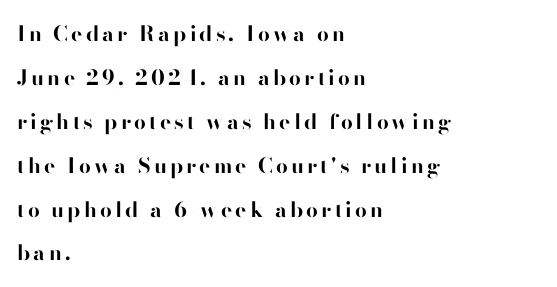
{"italic": "no", "bold": "yes", "underline": "no", "align": "left", "line_spacing": "loose", "line_spacing_ratio": 2.09, "glyph_px": 21}
